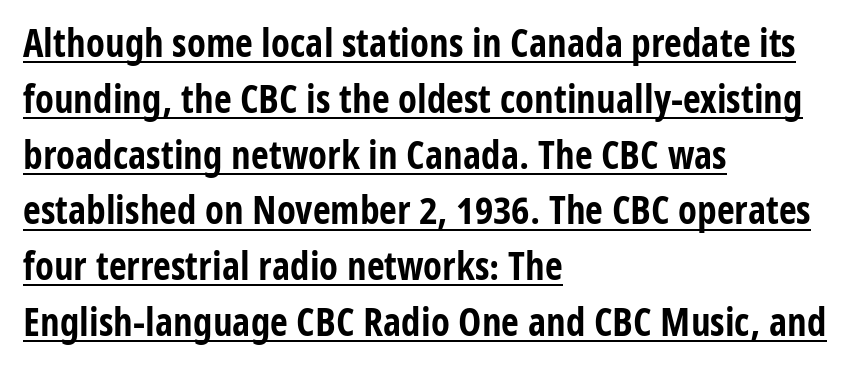
Q: Is the text bold? A: Yes.
Q: Is the text italic (slanted)? A: No, it is upright.
Q: Is the typeface a serif or a sans-serif typeface? A: Sans-serif.
Q: Is the text underlined? A: Yes.
Q: How is the paragraph aligned? A: Left-aligned.
Q: Is the spacing between letters normal or unusually wide? A: Normal.
Q: Is the spacing between lines tight, normal or loose? A: Normal.
Q: Width (condensed, normal, or wide)? A: Condensed.
Q: Stroke contrast? A: Low.
Q: x-height? A: Medium.
Q: Monospaced? A: No.
